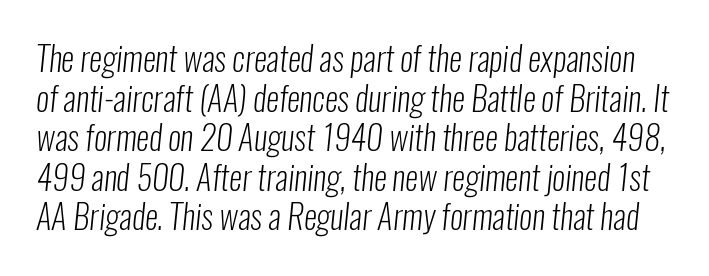
Q: Is the text bold? A: No.
Q: Is the typeface a serif or a sans-serif typeface? A: Sans-serif.
Q: Is the text underlined? A: No.
Q: Is the spacing between letters normal or unusually wide? A: Normal.
Q: Width (condensed, normal, or wide)? A: Condensed.
Q: Stroke contrast? A: Low.
Q: x-height? A: Medium.
Q: Monospaced? A: No.
